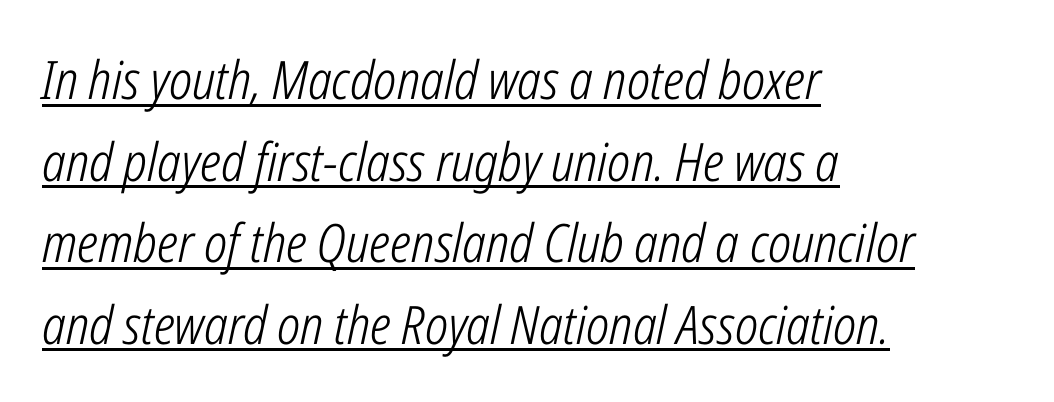
Caption: standard tracking, unaltered. You could not count columns in this text — the font is proportionally spaced. Honestly, the row spacing looks completely unremarkable. Alignment: flush left. The font sits on the lighter half of the weight spectrum, regular included.
